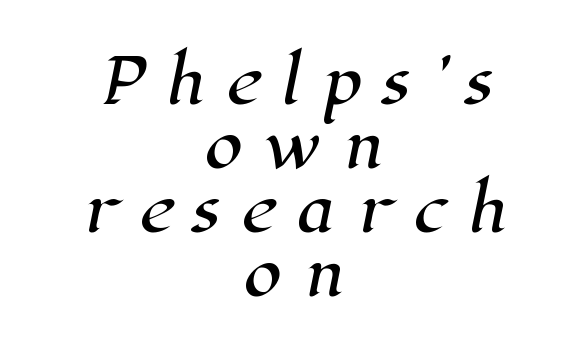
{"serif": "yes", "width": "normal", "stroke_contrast": "high", "x_height": "medium", "monospaced": "no", "underline": "no", "align": "center", "line_spacing": "tight", "line_spacing_ratio": 1.03, "letter_spacing": "wide", "letter_spacing_em": 0.33, "glyph_px": 62}
